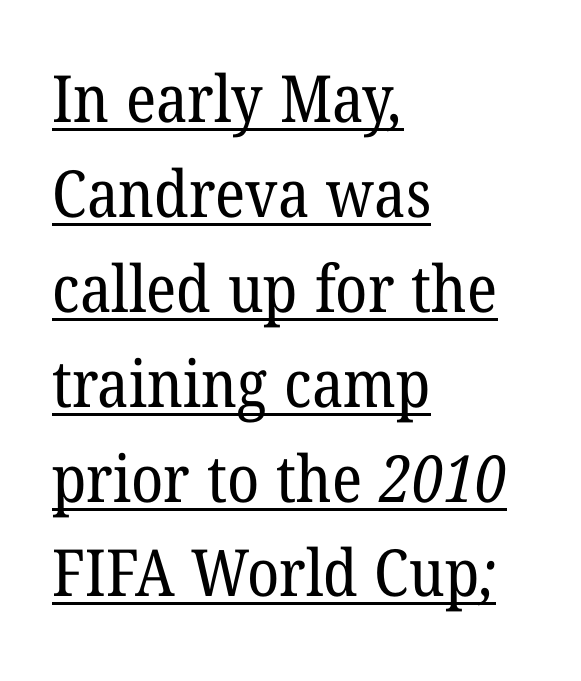
Q: Is the text bold? A: No.
Q: Is the typeface a serif or a sans-serif typeface? A: Serif.
Q: Is the text underlined? A: Yes.
Q: How is the paragraph aligned? A: Left-aligned.
Q: Is the spacing between letters normal or unusually wide? A: Normal.
Q: Is the spacing between lines tight, normal or loose? A: Normal.
Q: Width (condensed, normal, or wide)? A: Normal.
Q: Stroke contrast? A: Low.
Q: x-height? A: Medium.
Q: Monospaced? A: No.
